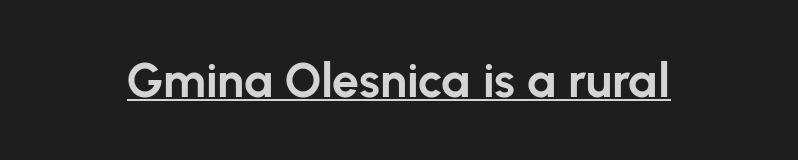
{"serif": "no", "italic": "no", "bold": "yes", "weight": "bold", "width": "normal", "stroke_contrast": "low", "x_height": "medium", "monospaced": "no", "underline": "yes", "letter_spacing": "normal", "letter_spacing_em": 0.0, "glyph_px": 48}
